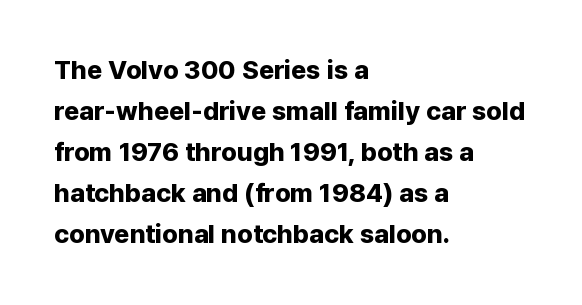
Standard letterfit; no display-style spreading of the glyphs. Compared with typical paragraphs, the rows here are spaced about the same. A bare baseline throughout the passage. Every stem runs plumb, perpendicular to the baseline. The typesetter chose a ragged-right arrangement here. The font is running at its bold setting.
